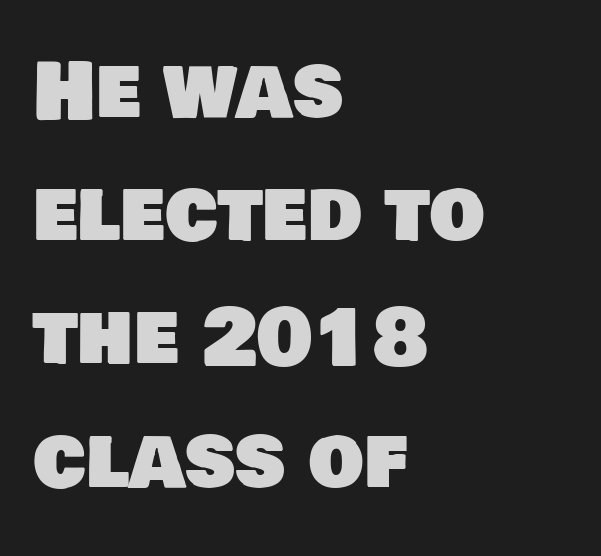
Is there much room between lines? A standard amount, neither cramped nor airy. You could call the tracking neutral — neither tight nor loose. Check the space under the baseline: it is left empty. Do the characters align in a grid? No, the font is proportional. To sum up the face: it is a sans, with no serifs.
